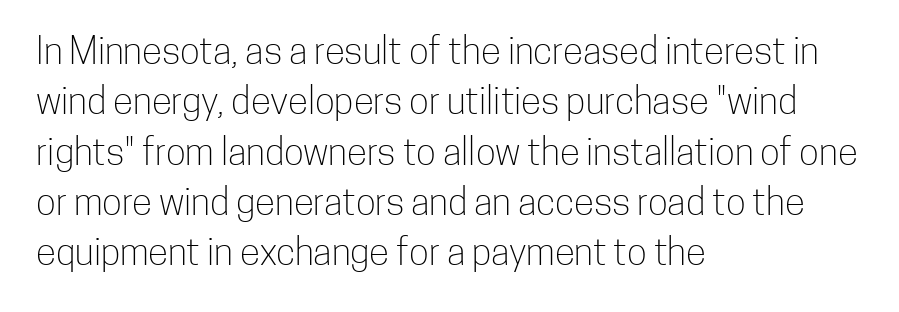
Q: Is the text bold? A: No.
Q: Is the text italic (slanted)? A: No, it is upright.
Q: Is the typeface a serif or a sans-serif typeface? A: Sans-serif.
Q: Is the text underlined? A: No.
Q: How is the paragraph aligned? A: Left-aligned.
Q: Is the spacing between letters normal or unusually wide? A: Normal.
Q: Is the spacing between lines tight, normal or loose? A: Normal.
Q: Width (condensed, normal, or wide)? A: Condensed.
Q: Stroke contrast? A: Low.
Q: x-height? A: Medium.
Q: Monospaced? A: No.
